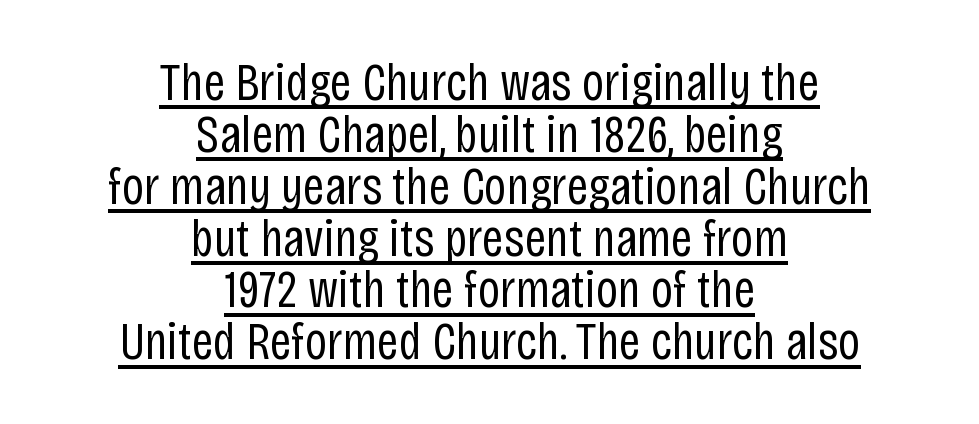
Standard letterfit; no display-style spreading of the glyphs. What kind of face is this? One without serifs — a sans. The passage shown is typed in a proportional face where columns would drift. Stroke mass is kept to a normal reading level or below. What's the leading like? Squeezed, with rows nearly overlapping. Visually the block forms a symmetrical silhouette, jagged on both flanks.
